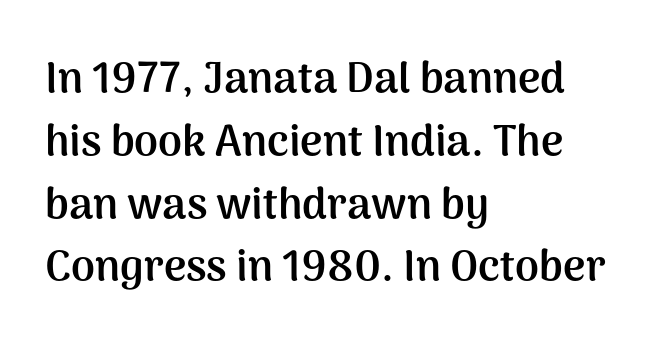
Horizontal bands of white between lines are of average thickness. Rendered with straight, roman letterforms. This sample is left-justified, so line endings fall wherever the words run out. Words float on clear page, feet unadorned. These words are printed bold, with thick strokes throughout.
